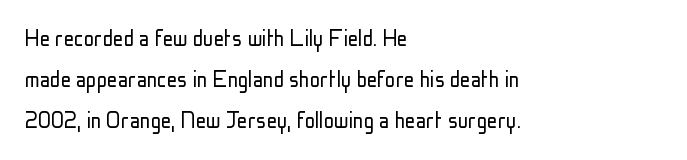
The image shows 26 px text type, upright; set left-aligned, normal line spacing (1.58x), normal letter spacing, not underlined.
